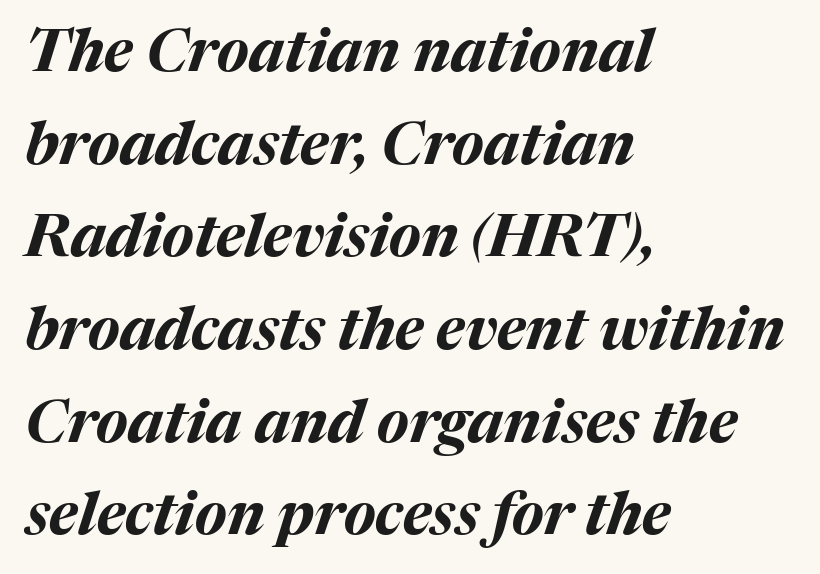
The image shows 59 px bold type, italic (leaning right); set left-aligned, normal line spacing (1.57x), normal letter spacing, not underlined; medium stroke contrast and a medium x-height.
